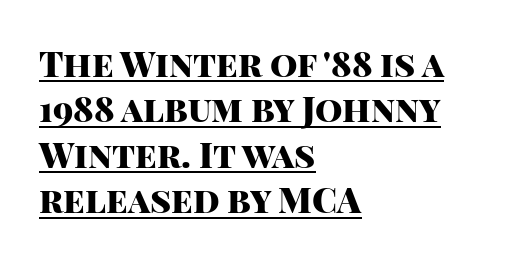
Q: Is the text bold? A: Yes.
Q: Is the text italic (slanted)? A: No, it is upright.
Q: Is the typeface a serif or a sans-serif typeface? A: Sans-serif.
Q: Is the text underlined? A: Yes.
Q: How is the paragraph aligned? A: Left-aligned.
Q: Is the spacing between letters normal or unusually wide? A: Normal.
Q: Is the spacing between lines tight, normal or loose? A: Normal.
Q: Width (condensed, normal, or wide)? A: Normal.
Q: Stroke contrast? A: High.
Q: x-height? A: Large.
Q: Monospaced? A: No.
